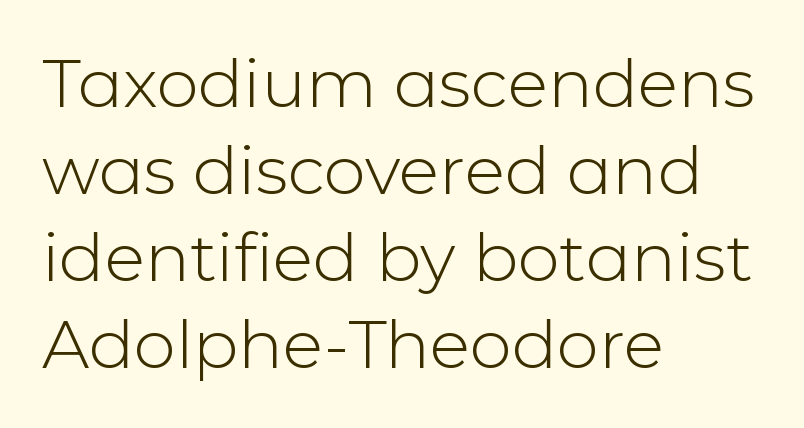
The image shows 67 px light sans-serif type, upright; set left-aligned, normal line spacing (1.3x), normal letter spacing, not underlined; low stroke contrast and a medium x-height.
